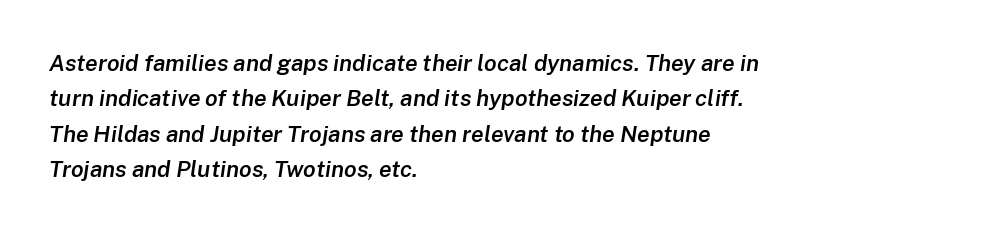
The image shows 23 px text type, italic (leaning right); set left-aligned, normal line spacing (1.54x), normal letter spacing, not underlined.
